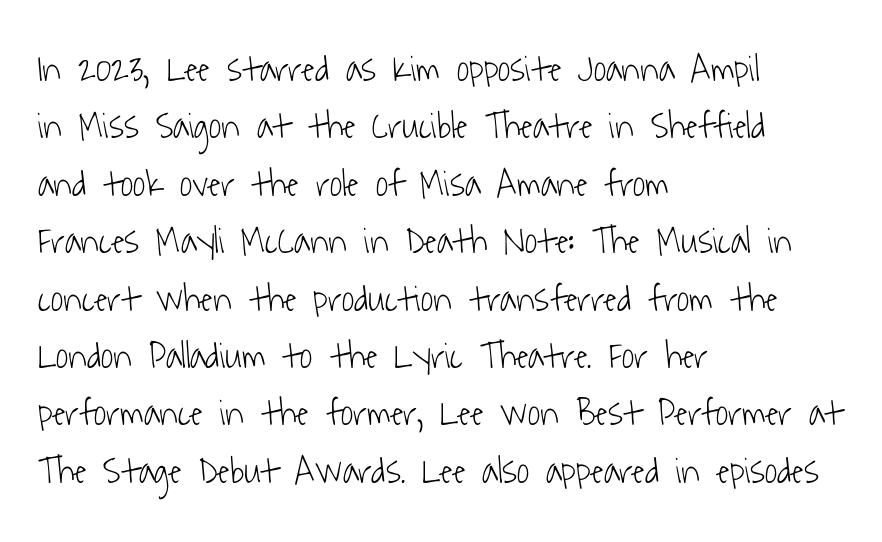
The gaps between neighbouring characters are ordinary and unremarkable. Proportional: the letters do not fall into vertical columns. Reading down the column, the eye jumps a familiar distance to each next line. Teacher's note: observe the even left margin — that is flush-left alignment. Unbolded letterforms with no extra heft.
